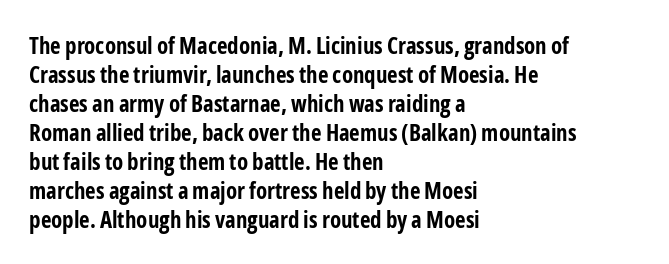
Q: Is the text bold? A: Yes.
Q: Is the text italic (slanted)? A: No, it is upright.
Q: Is the text underlined? A: No.
Q: How is the paragraph aligned? A: Left-aligned.
Q: Is the spacing between letters normal or unusually wide? A: Normal.
Q: Is the spacing between lines tight, normal or loose? A: Normal.
